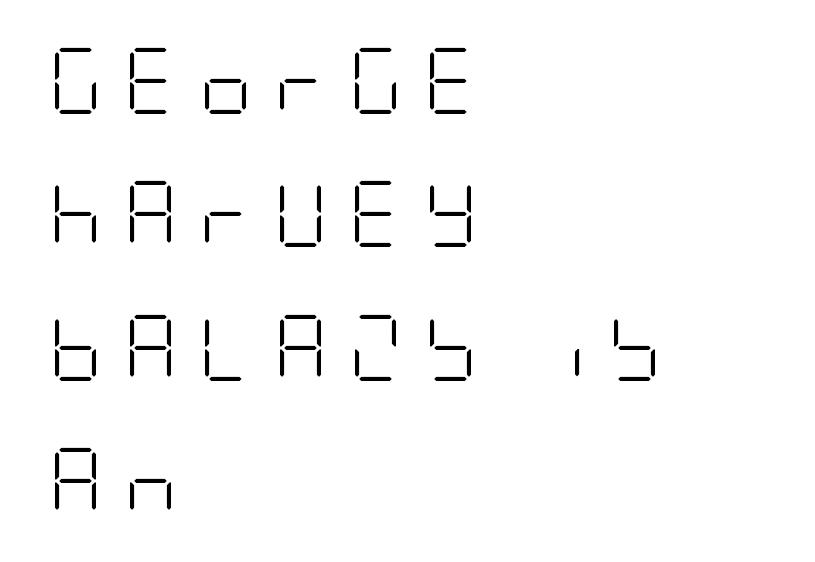
Q: Is the text bold? A: No.
Q: Is the text italic (slanted)? A: No, it is upright.
Q: Is the typeface a serif or a sans-serif typeface? A: Sans-serif.
Q: Is the text underlined? A: No.
Q: How is the paragraph aligned? A: Left-aligned.
Q: Is the spacing between letters normal or unusually wide? A: Unusually wide.
Q: Is the spacing between lines tight, normal or loose? A: Loose.
Q: Width (condensed, normal, or wide)? A: Condensed.
Q: Stroke contrast? A: Low.
Q: x-height? A: Large.
